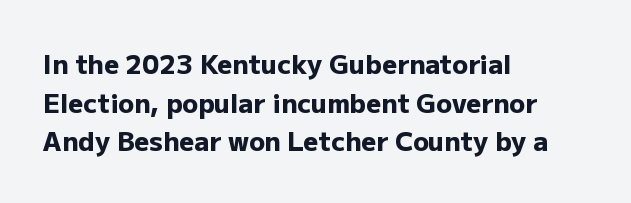
Leading: standard. Glyph-to-glyph distance matches everyday printed text. The face used here has the dense, thick strokes of a bold. These lines stack with their left ends in a neat column.
